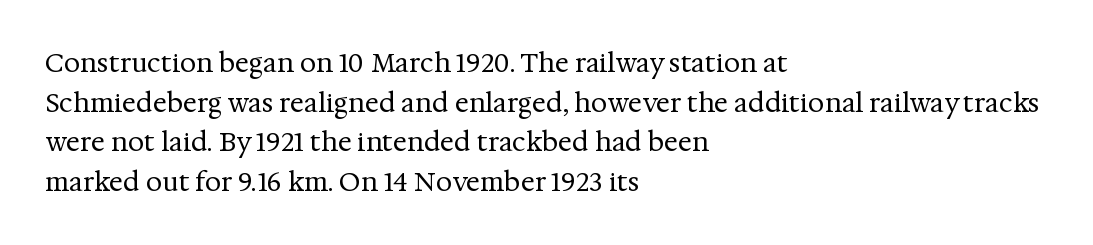
Q: Is the text bold? A: No.
Q: Is the text italic (slanted)? A: No, it is upright.
Q: Is the text underlined? A: No.
Q: How is the paragraph aligned? A: Left-aligned.
Q: Is the spacing between letters normal or unusually wide? A: Normal.
Q: Is the spacing between lines tight, normal or loose? A: Normal.
